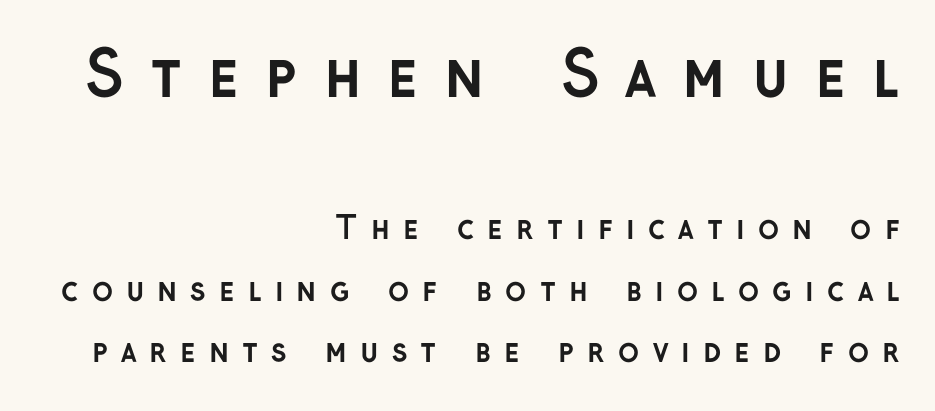
The image shows 62 px semibold sans-serif type, upright; set right-aligned, loose line spacing (1.99x), unusually wide letter spacing (+0.42 em), not underlined; the first (top) block is 2.0x larger; low stroke contrast and a medium x-height.
